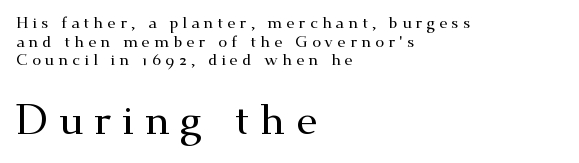
Is the lower block the larger one? Yes — the lower block carries the bigger type. A serif font was chosen for this passage. Letters rest on an invisible, unmarked baseline. The typesetter chose a ragged-right arrangement here. Think of a printed novel: that variable character pitch is what you see here. The horizontal fit of the characters is loose and conspicuously gappy.
